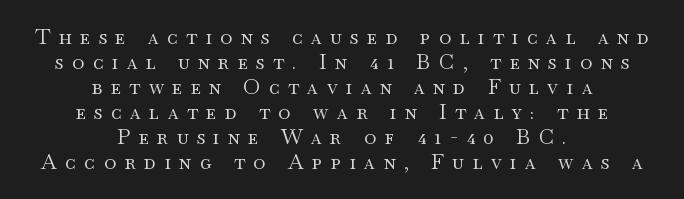
{"italic": "no", "bold": "no", "underline": "no", "align": "center", "line_spacing_ratio": 1.19, "letter_spacing": "wide", "letter_spacing_em": 0.4, "glyph_px": 21}
